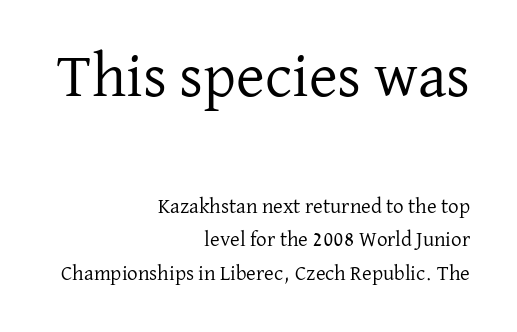
{"serif": "yes", "italic": "no", "bold": "no", "weight": "regular", "width": "normal", "stroke_contrast": "low", "x_height": "medium", "monospaced": "no", "underline": "no", "align": "right", "line_spacing": "normal", "line_spacing_ratio": 1.6, "letter_spacing": "normal", "letter_spacing_em": 0.0, "larger_block": "first", "size_ratio": 2.95, "glyph_px": 62}
